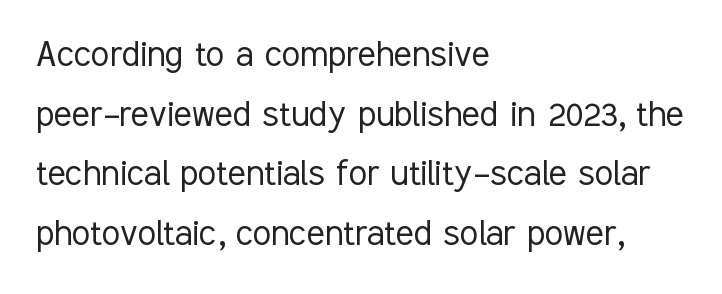
Stem width sits at or under what a default text font uses. Students, note that the glyphs here touch the page at normal intervals. Nope, no serifs anywhere on these letters. Normally led — the rows are evenly, conventionally spaced. Horizontally, the lines are justified to the leading edge only. A bare baseline throughout the passage.
